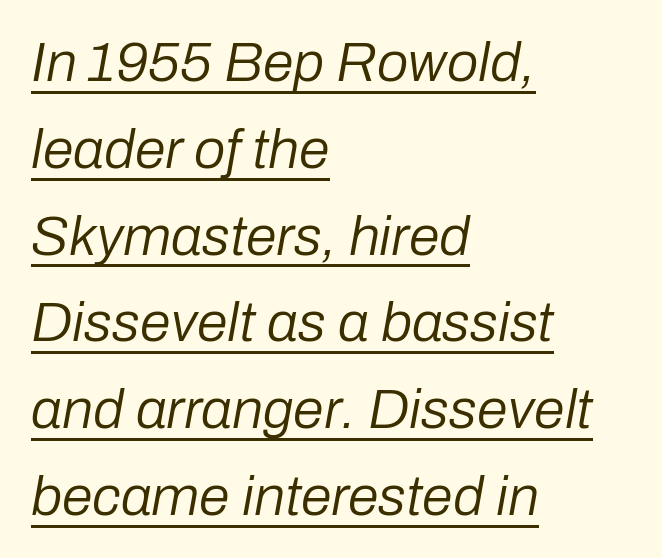
{"italic": "yes", "lean": "right", "slant_degrees": 10, "bold": "no", "weight": "regular", "width": "normal", "stroke_contrast": "low", "x_height": "medium", "monospaced": "no", "underline": "yes", "align": "left", "line_spacing": "normal", "line_spacing_ratio": 1.55, "letter_spacing": "normal", "letter_spacing_em": 0.0, "glyph_px": 56}
